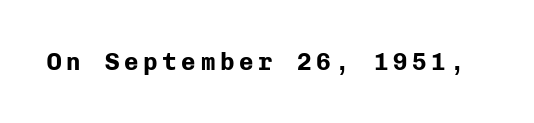
The letterforms stand isolated, each surrounded by extra space. A typesetter would mark this as roman, not italic. Bare-footed words on every line. Weight: bold.
